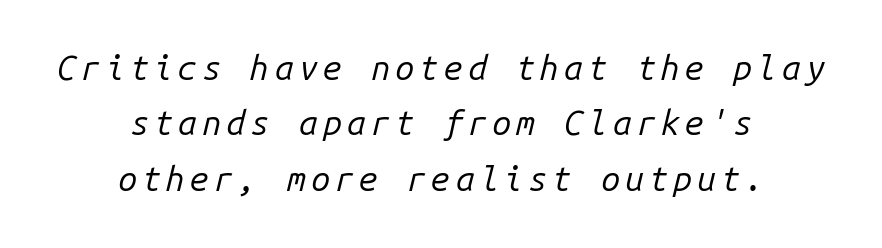
{"italic": "yes", "lean": "right", "slant_degrees": 14, "bold": "no", "weight": "regular", "width": "normal", "stroke_contrast": "low", "x_height": "medium", "monospaced": "yes", "underline": "no", "align": "center", "line_spacing": "normal", "line_spacing_ratio": 1.63, "glyph_px": 34}
